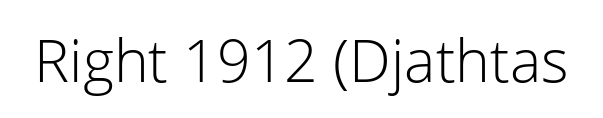
{"serif": "no", "italic": "no", "bold": "no", "weight": "light", "width": "normal", "stroke_contrast": "low", "x_height": "medium", "monospaced": "no", "underline": "no", "letter_spacing": "normal", "letter_spacing_em": 0.0, "glyph_px": 59}
